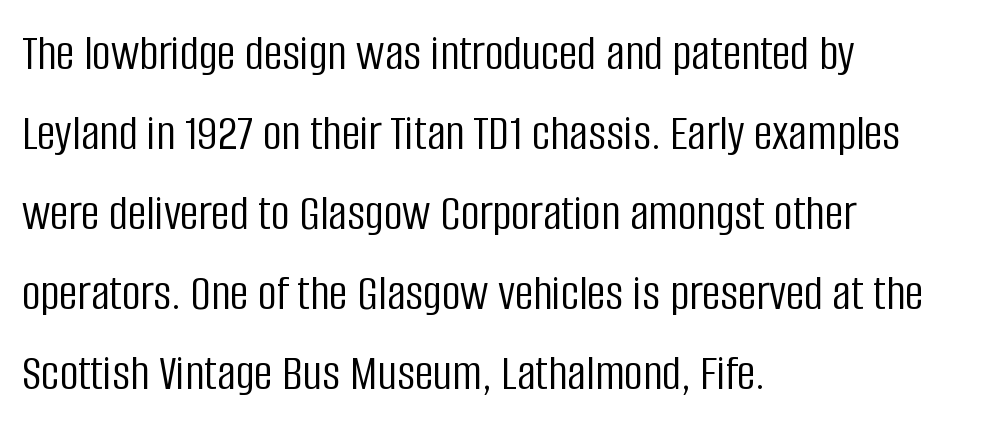
{"serif": "no", "italic": "no", "bold": "no", "weight": "light", "width": "condensed", "stroke_contrast": "low", "x_height": "large", "monospaced": "no", "underline": "no", "align": "left", "line_spacing": "normal", "line_spacing_ratio": 1.54, "letter_spacing": "normal", "letter_spacing_em": 0.0, "glyph_px": 52}
